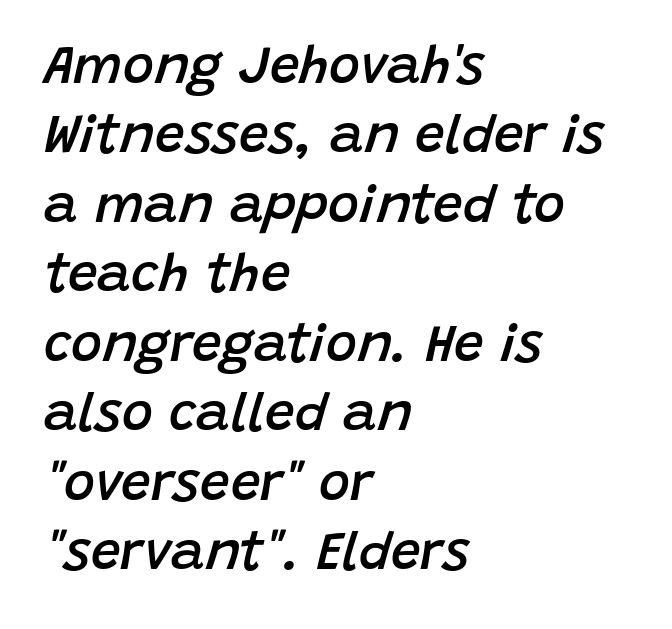
The image shows 53 px semibold type, italic (leaning right); set left-aligned, normal line spacing (1.31x), normal letter spacing, not underlined; low stroke contrast and a large x-height.
